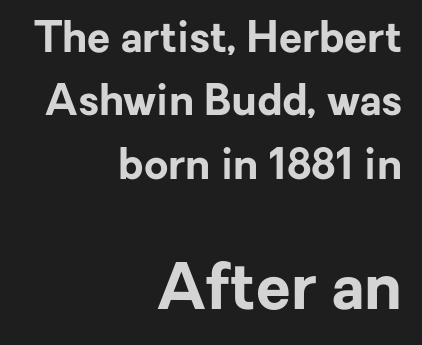
Q: Is the text bold? A: Yes.
Q: Is the text italic (slanted)? A: No, it is upright.
Q: Is the typeface a serif or a sans-serif typeface? A: Sans-serif.
Q: Is the text underlined? A: No.
Q: How is the paragraph aligned? A: Right-aligned.
Q: Is the spacing between letters normal or unusually wide? A: Normal.
Q: Is the spacing between lines tight, normal or loose? A: Normal.
Q: Which block of text is set in a larger size, the first (top) or the second (bottom)? A: The second (bottom) one.
Q: Width (condensed, normal, or wide)? A: Normal.
Q: Stroke contrast? A: Low.
Q: x-height? A: Medium.
Q: Monospaced? A: No.
